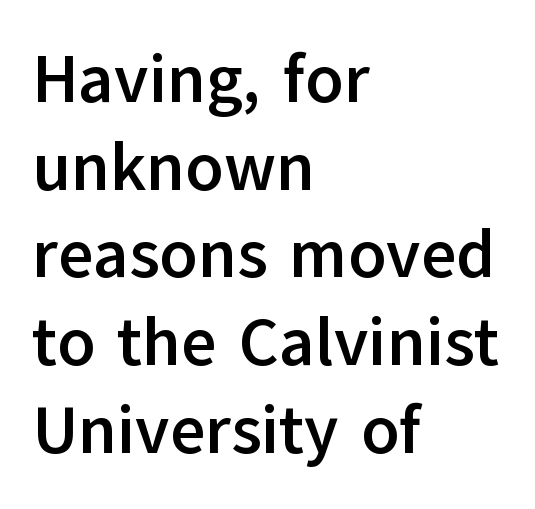
{"serif": "no", "italic": "no", "bold": "yes", "weight": "semibold", "width": "normal", "stroke_contrast": "low", "x_height": "medium", "monospaced": "no", "underline": "no", "align": "left", "line_spacing": "normal", "line_spacing_ratio": 1.29, "letter_spacing": "normal", "letter_spacing_em": 0.0, "glyph_px": 68}
